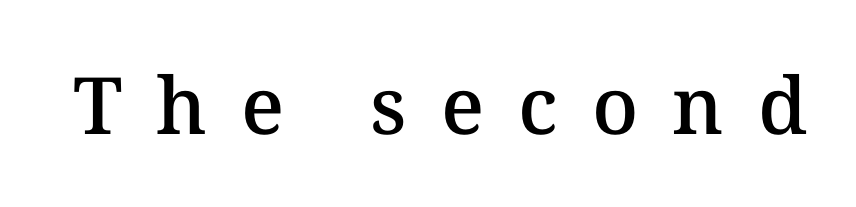
This is the regular roman posture of the typeface. Letters rest on an invisible, unmarked baseline. You could only call the tracking loose — the letters float apart. These lines carry some extra weight — a demibold, not a full bold.
